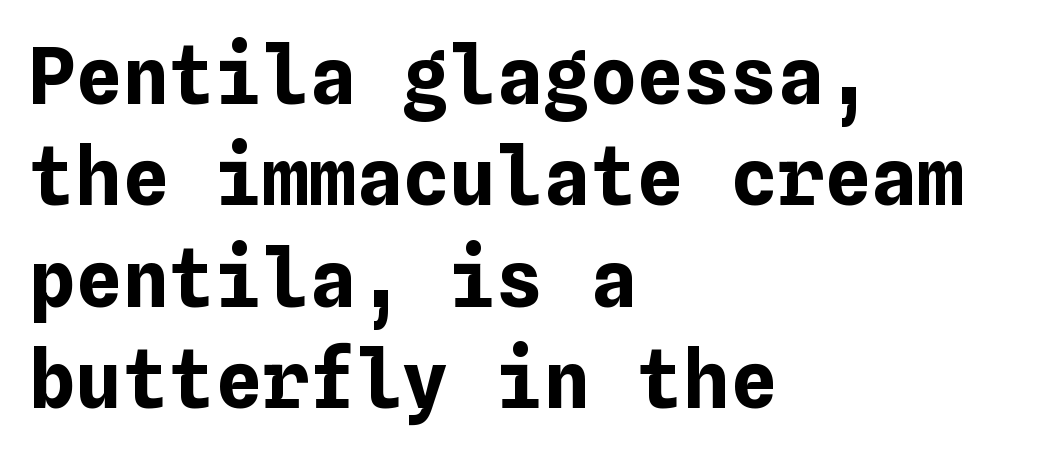
{"italic": "no", "bold": "yes", "weight": "bold", "width": "normal", "stroke_contrast": "low", "x_height": "medium", "underline": "no", "align": "left", "line_spacing": "normal", "line_spacing_ratio": 1.3, "letter_spacing": "normal", "letter_spacing_em": 0.0, "glyph_px": 78}
